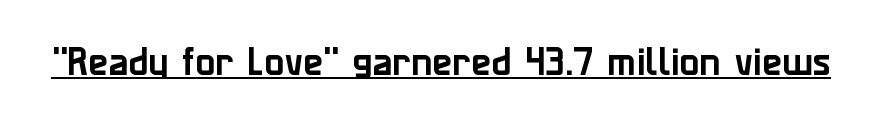
Glance below the letters and you will spot a drawn line. What stands out about the letter spacing? Nothing — it is the standard amount. The face used here is proportionally spaced, like ordinary book or web type. Font category for this specimen: sans-serif. It's the straight-up-and-down kind of type.
